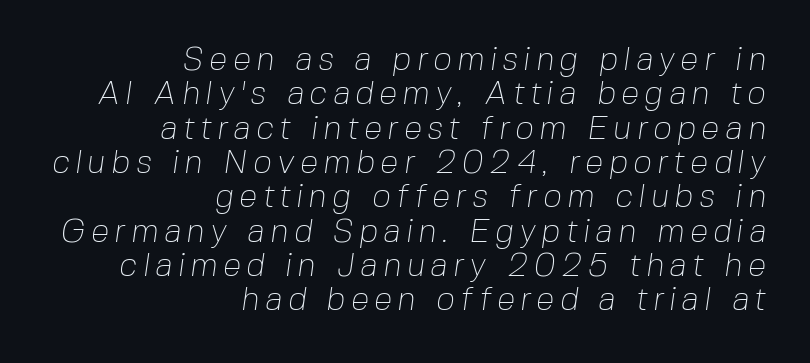
{"serif": "no", "bold": "no", "weight": "thin", "width": "normal", "stroke_contrast": "low", "x_height": "medium", "monospaced": "no", "underline": "no", "align": "right", "line_spacing": "tight", "line_spacing_ratio": 1.04, "glyph_px": 33}
